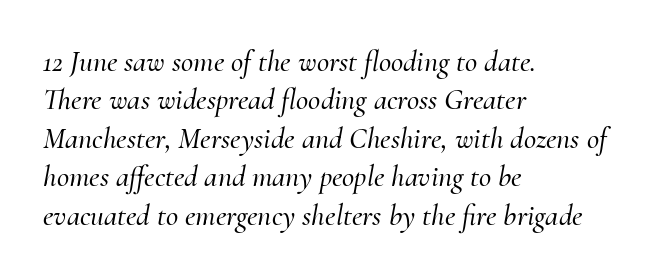
Q: Is the text italic (slanted)? A: Yes, it leans right by about 10 degrees.
Q: Is the typeface a serif or a sans-serif typeface? A: Serif.
Q: Is the text underlined? A: No.
Q: How is the paragraph aligned? A: Left-aligned.
Q: Is the spacing between letters normal or unusually wide? A: Normal.
Q: Is the spacing between lines tight, normal or loose? A: Normal.
Q: Width (condensed, normal, or wide)? A: Normal.
Q: Stroke contrast? A: Medium.
Q: x-height? A: Small.
Q: Monospaced? A: No.
